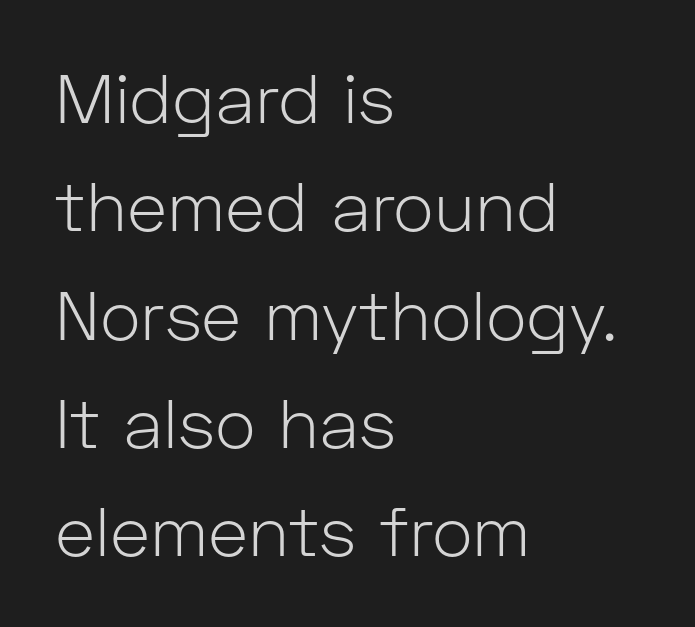
Is there much room between lines? A standard amount, neither cramped nor airy. Students, note that the glyphs here touch the page at normal intervals. Compared with a centered layout, this one pins lines to the left instead. No italicization has been applied; the sample stays upright.
